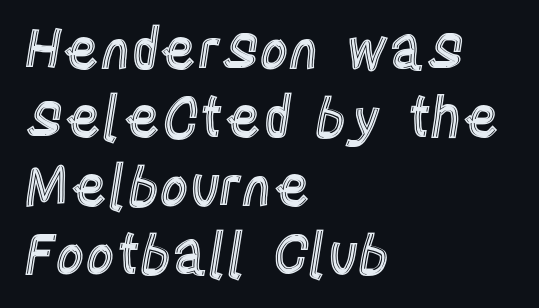
Letters rest on an invisible, unmarked baseline. Visually the block forms a straight wall on the left and a jagged coastline on the right. Honestly, the letter spacing is just normal — you wouldn't notice it.
